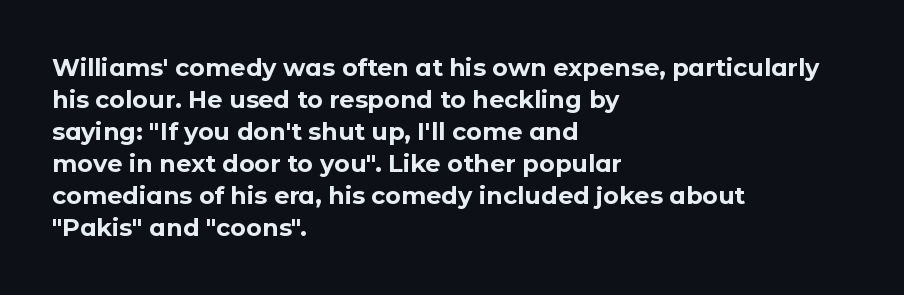
{"italic": "no", "bold": "yes", "underline": "no", "align": "left", "line_spacing": "normal", "line_spacing_ratio": 1.33, "letter_spacing": "normal", "letter_spacing_em": 0.0, "glyph_px": 24}
